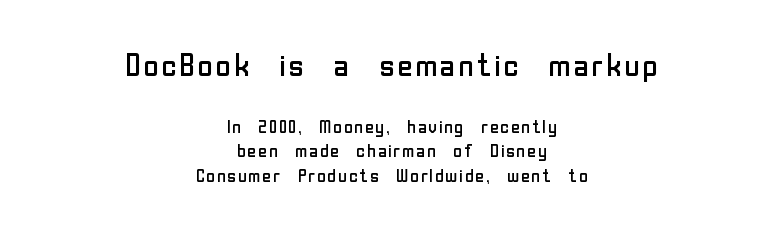
{"serif": "no", "italic": "no", "bold": "no", "weight": "regular", "width": "normal", "stroke_contrast": "low", "x_height": "medium", "monospaced": "no", "underline": "no", "align": "center", "line_spacing": "normal", "line_spacing_ratio": 1.34, "letter_spacing": "normal", "letter_spacing_em": 0.0, "larger_block": "first", "size_ratio": 1.72, "glyph_px": 31}
